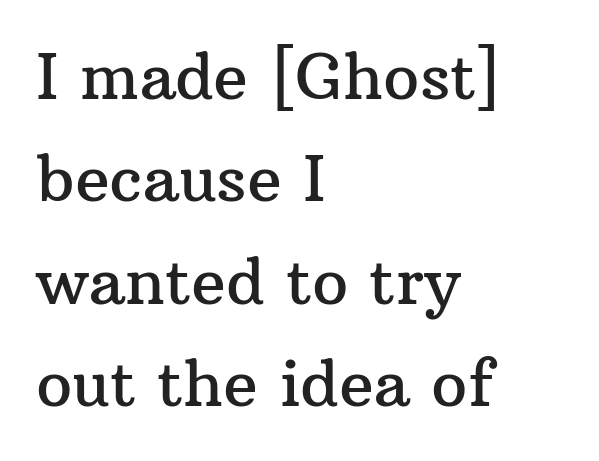
The image shows 64 px serif type, upright; set left-aligned, normal line spacing (1.6x), normal letter spacing, not underlined; medium stroke contrast and a medium x-height.
